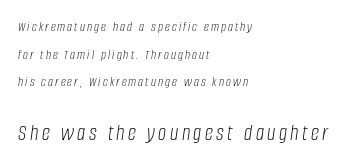
Q: Is the text bold? A: No.
Q: Is the text italic (slanted)? A: Yes, it leans right by about 8 degrees.
Q: Is the text underlined? A: No.
Q: How is the paragraph aligned? A: Left-aligned.
Q: Is the spacing between lines tight, normal or loose? A: Loose.
Q: Which block of text is set in a larger size, the first (top) or the second (bottom)? A: The second (bottom) one.
